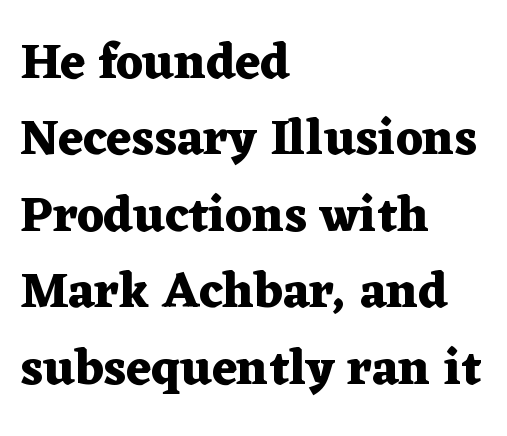
Q: Is the text bold? A: Yes.
Q: Is the text italic (slanted)? A: No, it is upright.
Q: Is the typeface a serif or a sans-serif typeface? A: Serif.
Q: Is the text underlined? A: No.
Q: How is the paragraph aligned? A: Left-aligned.
Q: Is the spacing between letters normal or unusually wide? A: Normal.
Q: Is the spacing between lines tight, normal or loose? A: Normal.
Q: Width (condensed, normal, or wide)? A: Wide.
Q: Stroke contrast? A: Medium.
Q: x-height? A: Medium.
Q: Monospaced? A: No.
